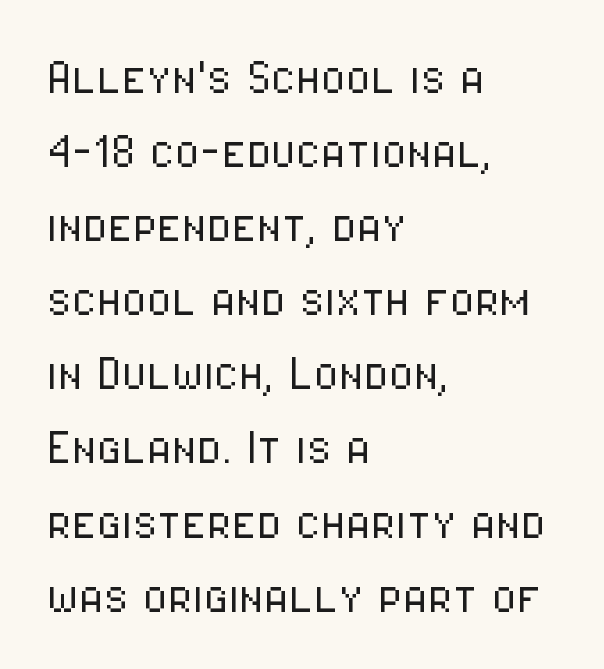
The zone under the glyphs is completely vacant. Do the letters lean? They stand straight. How would I describe the line gaps? Plain and ordinary. Unlike a traditional serif, this face leaves its strokes unadorned. Teacher's note: observe the even left margin — that is flush-left alignment.
